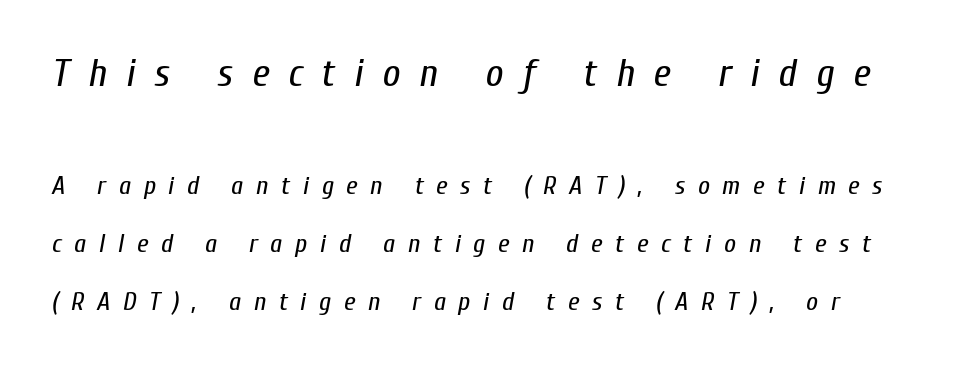
Q: Is the text bold? A: No.
Q: Is the text italic (slanted)? A: Yes, it leans right by about 10 degrees.
Q: Is the text underlined? A: No.
Q: Is the spacing between letters normal or unusually wide? A: Unusually wide.
Q: Is the spacing between lines tight, normal or loose? A: Loose.
Q: Which block of text is set in a larger size, the first (top) or the second (bottom)? A: The first (top) one.
Q: Width (condensed, normal, or wide)? A: Condensed.
Q: Stroke contrast? A: Low.
Q: x-height? A: Medium.
Q: Monospaced? A: No.
